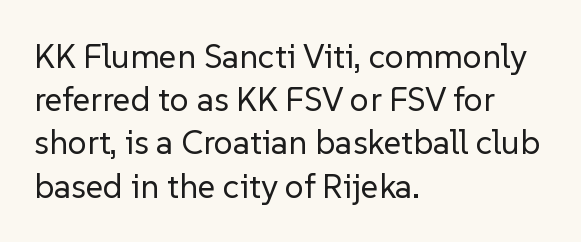
{"serif": "no", "italic": "no", "bold": "no", "weight": "regular", "width": "normal", "stroke_contrast": "low", "x_height": "medium", "monospaced": "no", "underline": "no", "align": "left", "line_spacing": "normal", "line_spacing_ratio": 1.27, "letter_spacing": "normal", "letter_spacing_em": 0.0, "glyph_px": 34}
